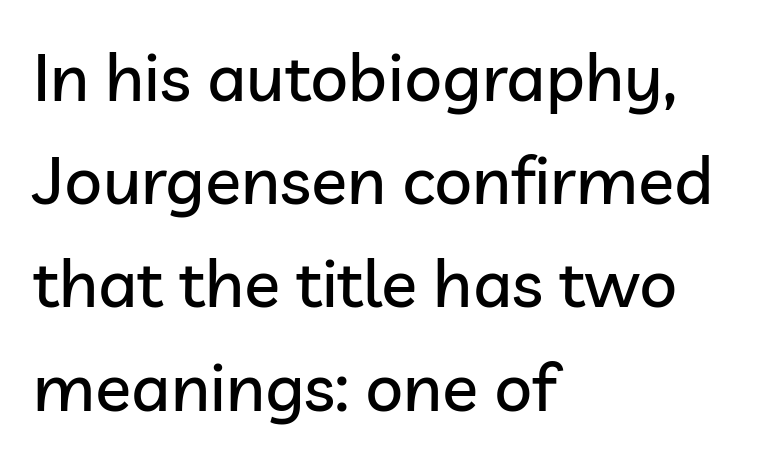
{"serif": "no", "italic": "no", "width": "normal", "stroke_contrast": "low", "x_height": "medium", "monospaced": "no", "underline": "no", "align": "left", "line_spacing": "normal", "line_spacing_ratio": 1.54, "letter_spacing": "normal", "letter_spacing_em": 0.0, "glyph_px": 67}
